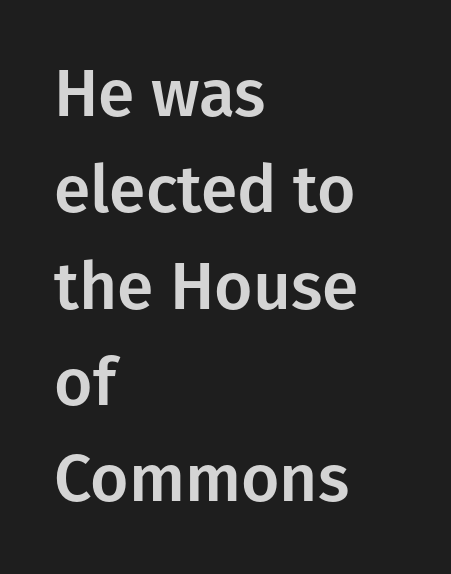
The image shows 66 px sans-serif type, upright; set left-aligned, normal line spacing (1.46x), normal letter spacing, not underlined; low stroke contrast and a medium x-height.
